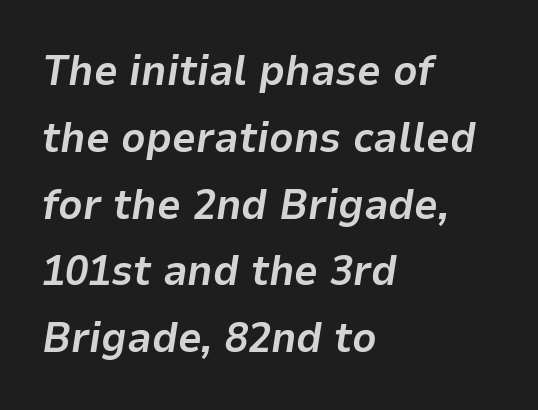
Q: Is the text bold? A: Yes.
Q: Is the text italic (slanted)? A: Yes, it leans right by about 9 degrees.
Q: Is the text underlined? A: No.
Q: How is the paragraph aligned? A: Left-aligned.
Q: Is the spacing between letters normal or unusually wide? A: Normal.
Q: Is the spacing between lines tight, normal or loose? A: Normal.
Q: Width (condensed, normal, or wide)? A: Normal.
Q: Stroke contrast? A: Low.
Q: x-height? A: Medium.
Q: Monospaced? A: No.
